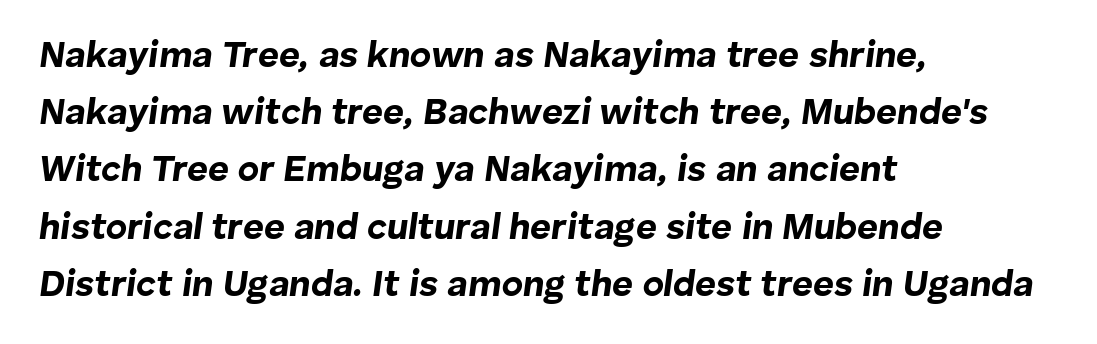
On the weight axis this lands at bold, roughly 700. The tracking reads as untouched default to a designer's eye. Rendered with sloped, italic letterforms. All the whitespace from short lines collects on the right. Underline: absent. One glance says typical: line gaps are just what's usual.
